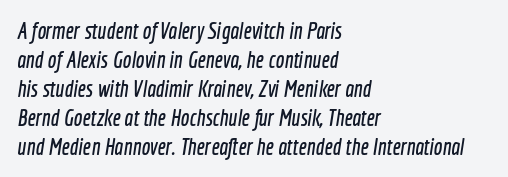
Q: Is the text underlined? A: No.
Q: How is the paragraph aligned? A: Left-aligned.
Q: Is the spacing between letters normal or unusually wide? A: Normal.
Q: Is the spacing between lines tight, normal or loose? A: Normal.
